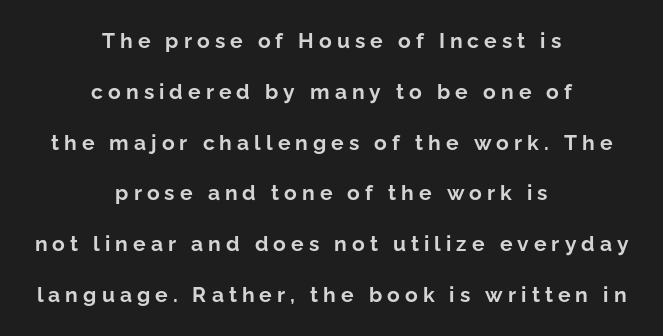
Posture: upright roman. The face used here is rendered with a markedly widened letterfit. A student would call this center alignment; a typographer would say set centered. Anything drawn beneath the words? Only blank space. The space between consecutive lines is lavish. In terms of weight, the rendering is a true, heavy bold.
